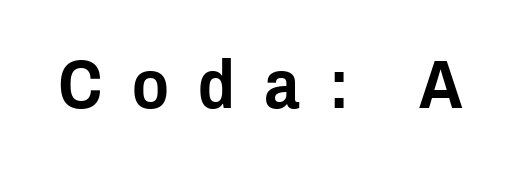
In terms of letterform style, serifs are entirely absent. Italic: no, the glyphs are upright roman. Tracking value appears strongly positive — letters spread wide. This rendering features lettering with no underline.
